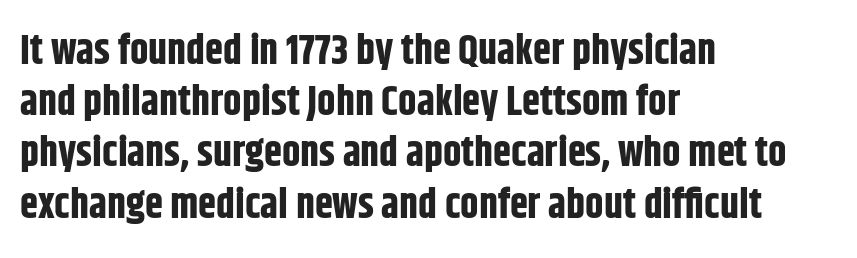
Characters follow at the spacing the type designer built in. Note: no serifs on the glyphs. These lines stack with their left ends in a neat column. The gap between lines stays unmarked.
